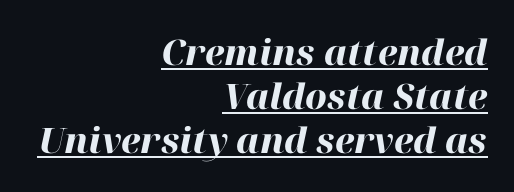
{"italic": "yes", "lean": "right", "slant_degrees": 12, "bold": "yes", "weight": "heavy", "width": "normal", "stroke_contrast": "high", "x_height": "medium", "monospaced": "no", "underline": "yes", "align": "right", "line_spacing": "normal", "line_spacing_ratio": 1.26, "letter_spacing": "normal", "letter_spacing_em": 0.0, "glyph_px": 35}
